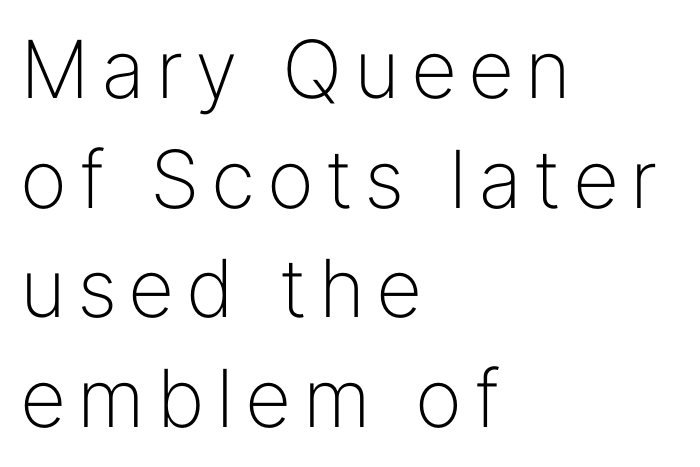
Q: Is the text bold? A: No.
Q: Is the text italic (slanted)? A: No, it is upright.
Q: Is the typeface a serif or a sans-serif typeface? A: Sans-serif.
Q: Is the text underlined? A: No.
Q: How is the paragraph aligned? A: Left-aligned.
Q: Is the spacing between lines tight, normal or loose? A: Normal.
Q: Width (condensed, normal, or wide)? A: Normal.
Q: Stroke contrast? A: Low.
Q: x-height? A: Medium.
Q: Monospaced? A: No.
